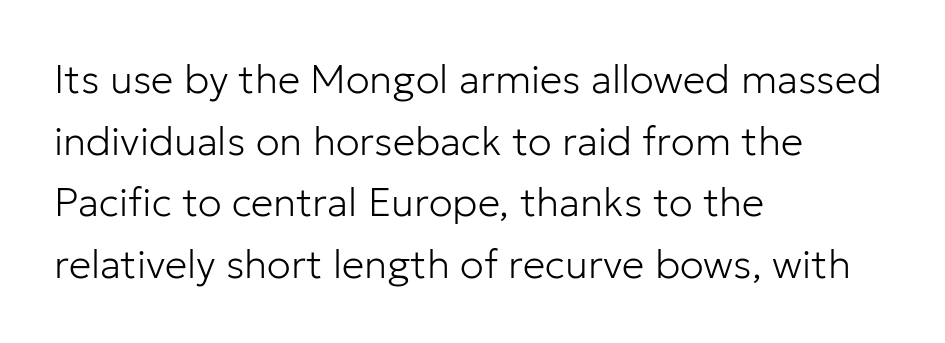
Regarding serifs, this sample does without them. The ragged edge is on the right, which tells us the setting is flush left. The letters advance in unequal steps, a hallmark of proportional type. This rendering leaves character spacing at its baseline value. One glance says typical: line gaps are just what's usual. The strokes are not fattened; the text isn't bold.
